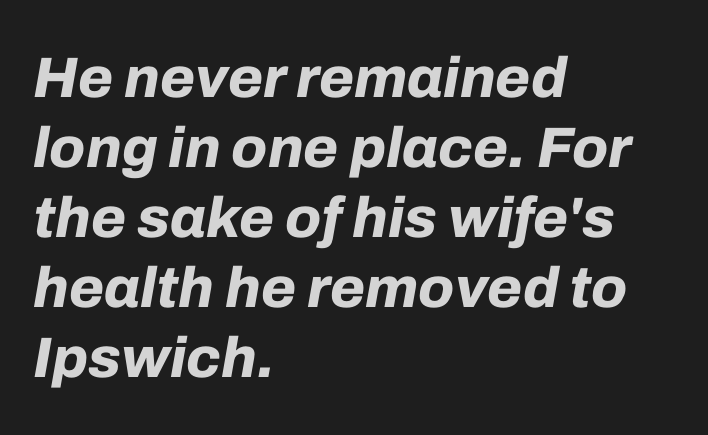
Strong, thick strokes mark this as bold type. Style check: oblique. Proportional: the letters do not fall into vertical columns. What stands out about the letter spacing? Nothing — it is the standard amount.
